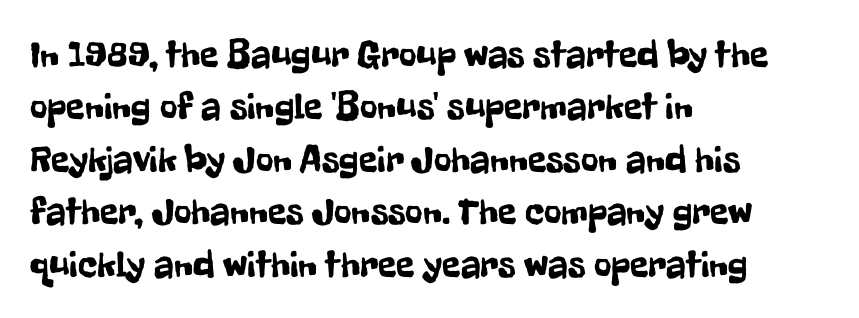
The image shows 38 px condensed sans-serif type, upright; set left-aligned, normal line spacing (1.38x), normal letter spacing, not underlined; low stroke contrast and a medium x-height.
